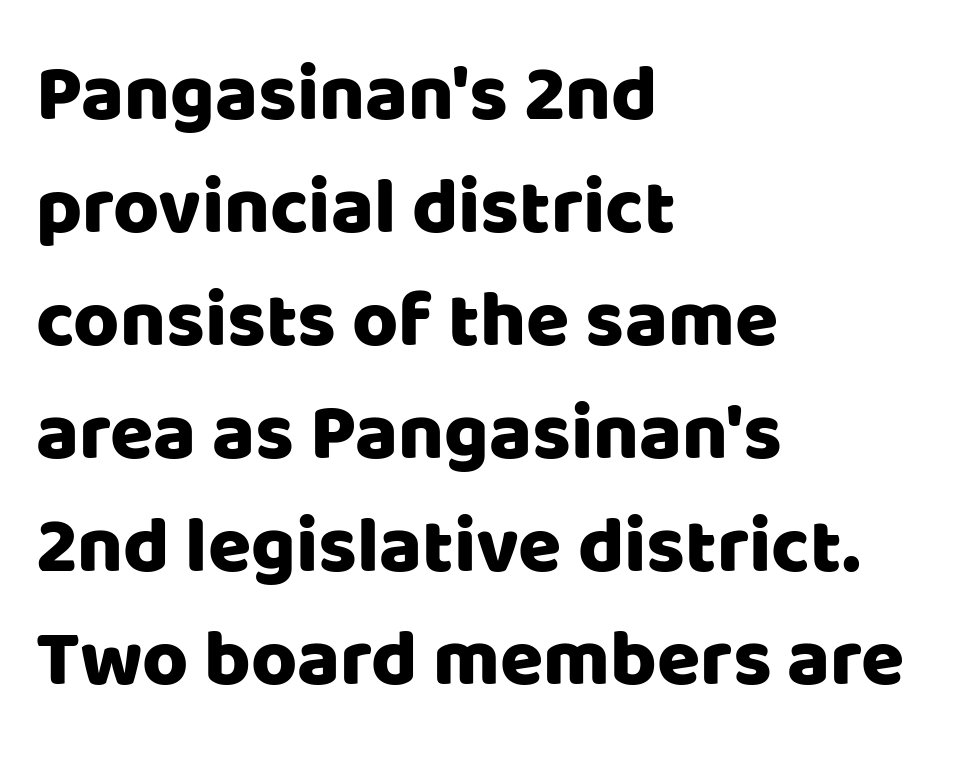
The image shows 79 px sans-serif type, upright; set left-aligned, normal line spacing (1.43x), normal letter spacing, not underlined; low stroke contrast and a large x-height.
